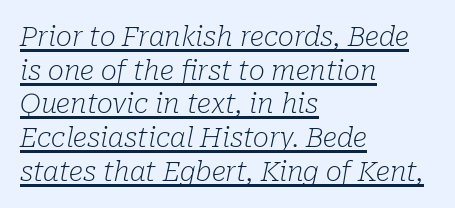
{"italic": "yes", "lean": "right", "slant_degrees": 10, "bold": "no", "underline": "yes", "align": "left", "line_spacing": "normal", "line_spacing_ratio": 1.25, "letter_spacing": "normal", "letter_spacing_em": 0.0, "glyph_px": 27}
